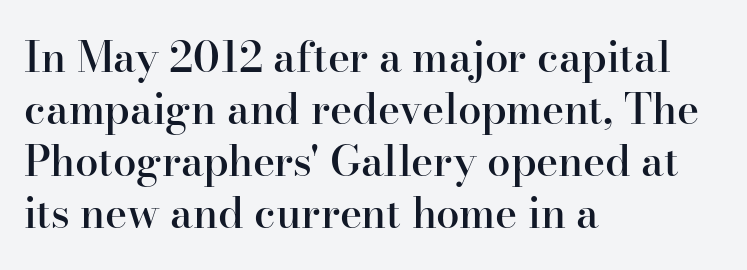
Q: Is the text bold? A: Semi-bold.
Q: Is the text italic (slanted)? A: No, it is upright.
Q: Is the typeface a serif or a sans-serif typeface? A: Serif.
Q: Is the text underlined? A: No.
Q: How is the paragraph aligned? A: Left-aligned.
Q: Is the spacing between letters normal or unusually wide? A: Normal.
Q: Width (condensed, normal, or wide)? A: Normal.
Q: Stroke contrast? A: High.
Q: x-height? A: Small.
Q: Monospaced? A: No.
